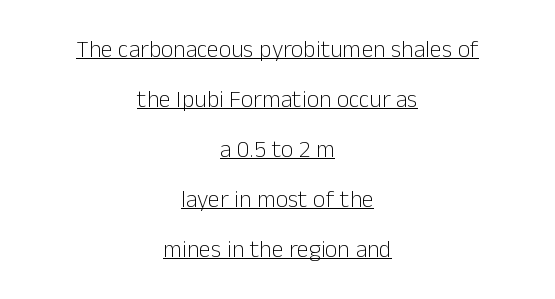
{"italic": "no", "bold": "no", "underline": "yes", "align": "center", "line_spacing": "loose", "line_spacing_ratio": 2.08, "letter_spacing": "normal", "letter_spacing_em": 0.0, "glyph_px": 24}
